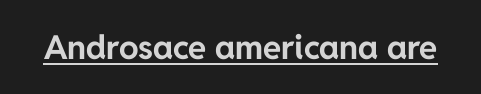
{"serif": "no", "italic": "no", "bold": "yes", "weight": "bold", "width": "normal", "stroke_contrast": "low", "x_height": "medium", "monospaced": "no", "underline": "yes", "letter_spacing": "normal", "letter_spacing_em": 0.0, "glyph_px": 33}
